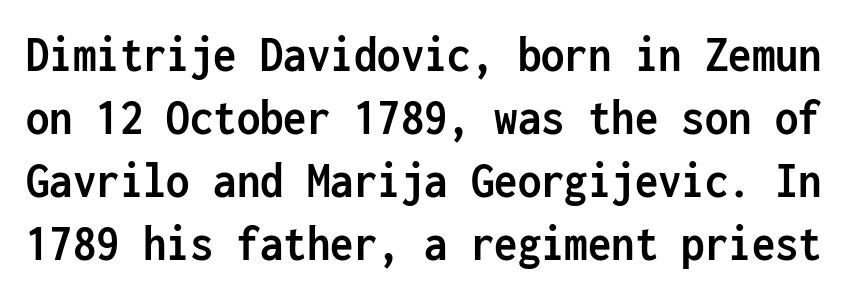
Letterform terminals end flat and unadorned throughout the passage. Quick note: underline off. A typesetter would call this monospace, since all characters share one set width. The letters stand upright; this is a roman face. Thick stems and heavy bowls — unmistakably bold. The face used here is rendered with its standard letterfit.
